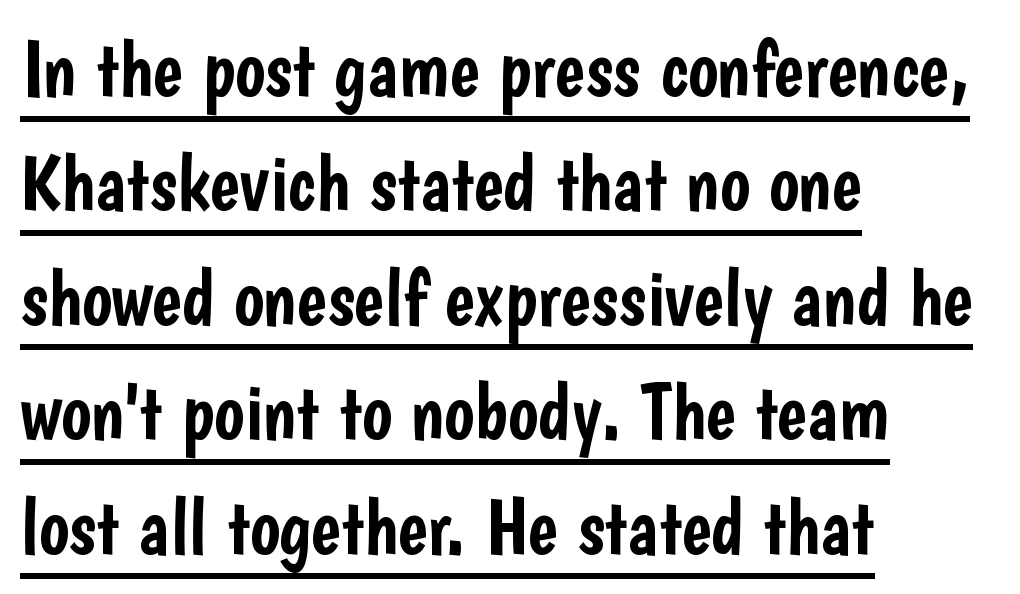
{"serif": "no", "italic": "no", "width": "condensed", "stroke_contrast": "low", "x_height": "medium", "monospaced": "no", "underline": "yes", "align": "left", "line_spacing": "normal", "line_spacing_ratio": 1.43, "letter_spacing": "normal", "letter_spacing_em": 0.0, "glyph_px": 80}
